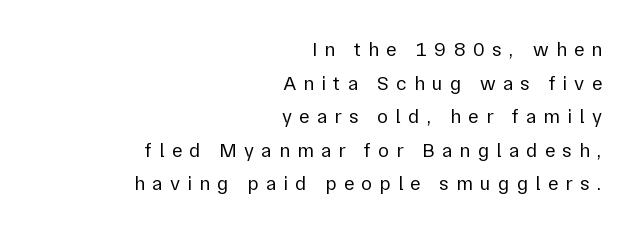
Where is the straight margin? On the right. Think standard paragraph weight, or any step lighter than that. Glyph-to-glyph distance is far greater than everyday printed text. Summary of vertical rhythm: regular, with standard interline spacing. The specimen omits any rule beneath the text block's lines. Posture: vertical.
